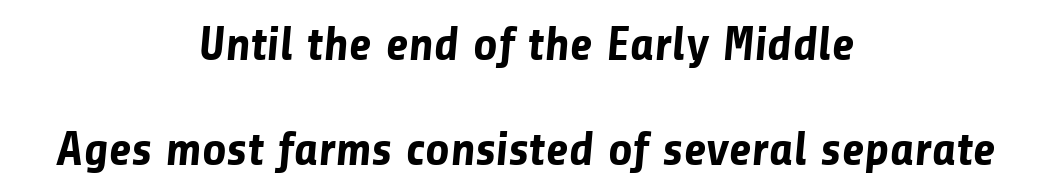
Q: Is the text bold? A: Yes.
Q: Is the typeface a serif or a sans-serif typeface? A: Sans-serif.
Q: Is the text underlined? A: No.
Q: How is the paragraph aligned? A: Centered.
Q: Is the spacing between letters normal or unusually wide? A: Normal.
Q: Is the spacing between lines tight, normal or loose? A: Loose.
Q: Width (condensed, normal, or wide)? A: Normal.
Q: Stroke contrast? A: Low.
Q: x-height? A: Medium.
Q: Monospaced? A: No.
